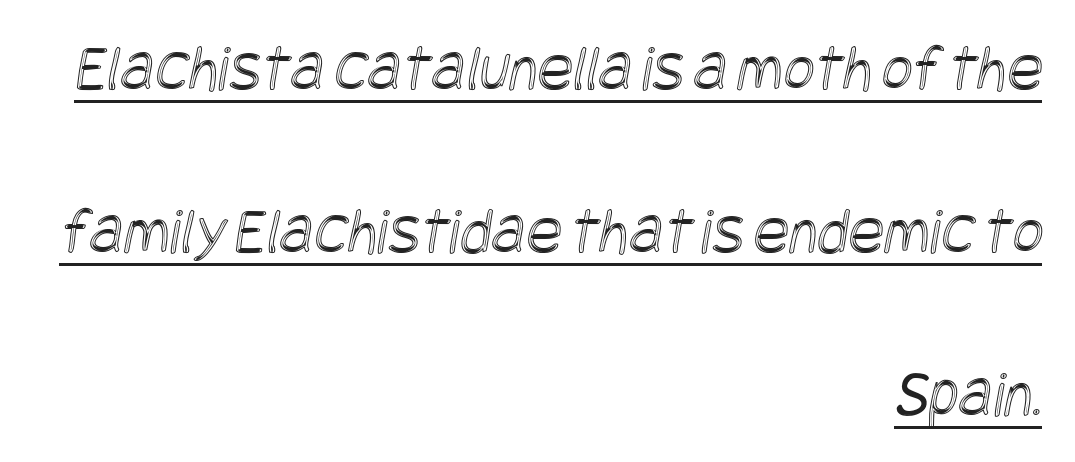
The image shows 67 px condensed type; set right-aligned, loose line spacing (2.43x), normal letter spacing, underlined; a large x-height.
